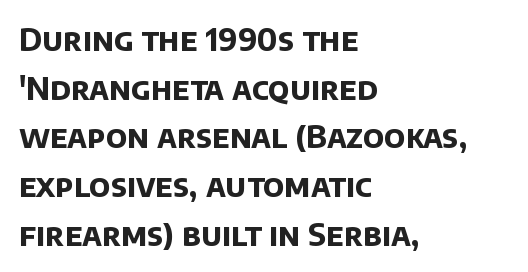
{"serif": "no", "bold": "yes", "weight": "bold", "width": "normal", "stroke_contrast": "low", "x_height": "large", "monospaced": "no", "underline": "no", "align": "left", "line_spacing": "normal", "line_spacing_ratio": 1.57, "letter_spacing": "normal", "letter_spacing_em": 0.0, "glyph_px": 31}
